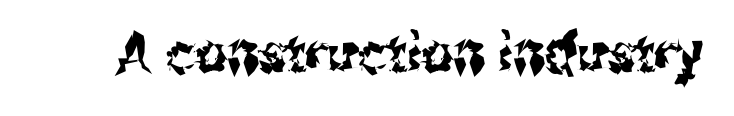
The image shows 55 px condensed sans-serif type, upright; set normal letter spacing, not underlined; medium stroke contrast and a medium x-height.
